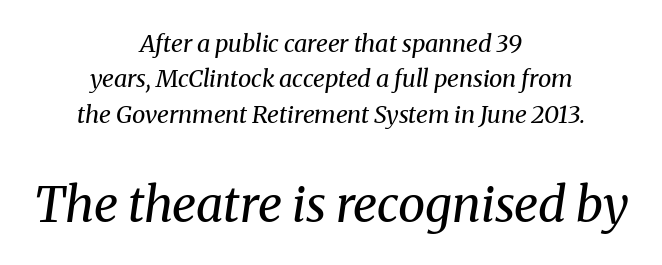
Compared with a typical body face, this is equally light or lighter still. Is the block centered? Yes — each line is placed symmetrically about the middle. Between these two stacked blocks, the lower one wins on size. Note the varied advance widths — an 'i' is clearly narrower than an 'm'.
